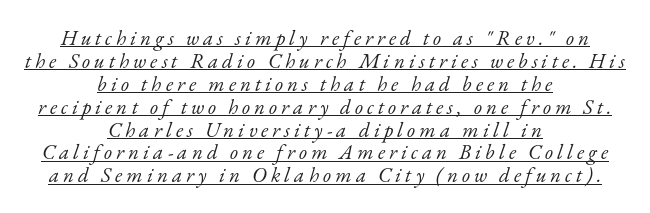
The image shows 21 px text type, italic (leaning right); set centered, tight line spacing (1.09x), underlined.
